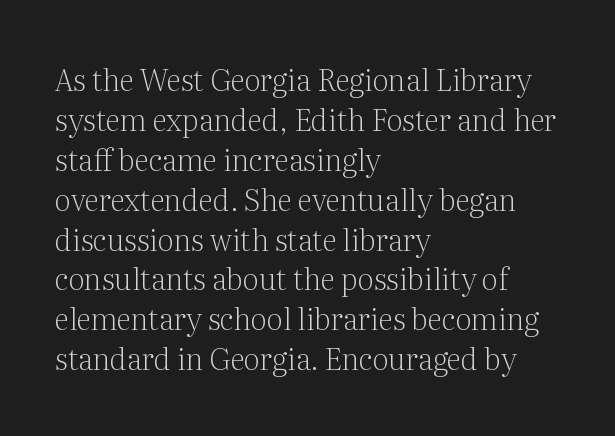
{"serif": "yes", "italic": "no", "bold": "no", "weight": "light", "width": "normal", "stroke_contrast": "medium", "x_height": "medium", "monospaced": "no", "underline": "no", "align": "left", "line_spacing": "normal", "line_spacing_ratio": 1.33, "letter_spacing": "normal", "letter_spacing_em": 0.0, "glyph_px": 30}
